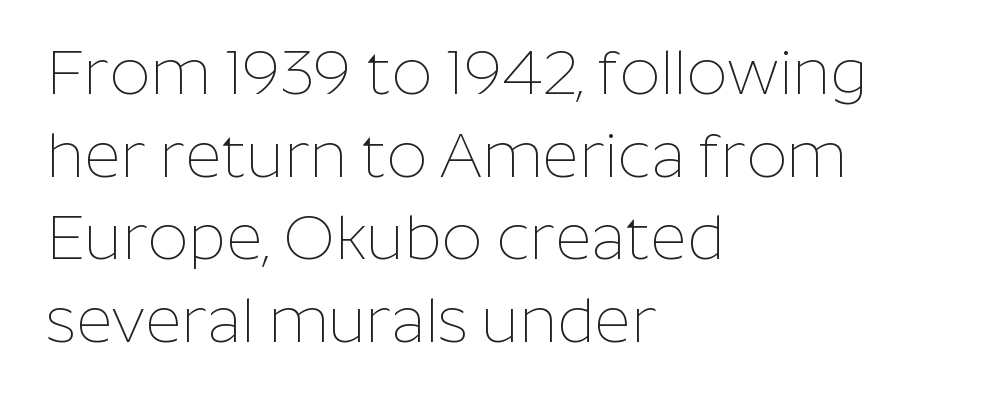
{"serif": "no", "italic": "no", "bold": "no", "weight": "thin", "width": "normal", "stroke_contrast": "low", "x_height": "medium", "monospaced": "no", "underline": "no", "align": "left", "line_spacing": "normal", "line_spacing_ratio": 1.31, "letter_spacing": "normal", "letter_spacing_em": 0.0, "glyph_px": 63}
